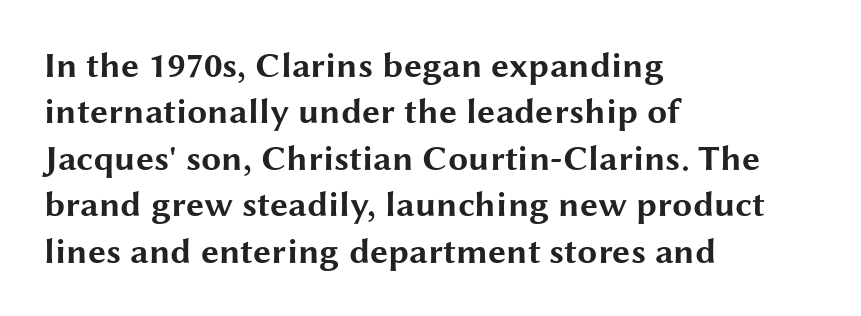
Q: Is the text bold? A: Yes.
Q: Is the text italic (slanted)? A: No, it is upright.
Q: Is the typeface a serif or a sans-serif typeface? A: Sans-serif.
Q: Is the text underlined? A: No.
Q: How is the paragraph aligned? A: Left-aligned.
Q: Is the spacing between letters normal or unusually wide? A: Normal.
Q: Is the spacing between lines tight, normal or loose? A: Normal.
Q: Width (condensed, normal, or wide)? A: Wide.
Q: Stroke contrast? A: Medium.
Q: x-height? A: Medium.
Q: Monospaced? A: No.
